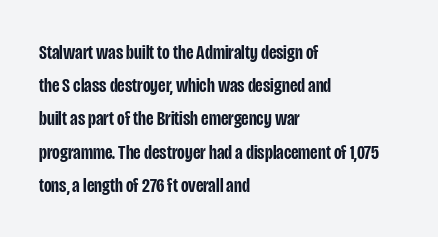
The image shows 21 px text type, upright; set left-aligned, normal line spacing (1.58x), normal letter spacing, not underlined.
